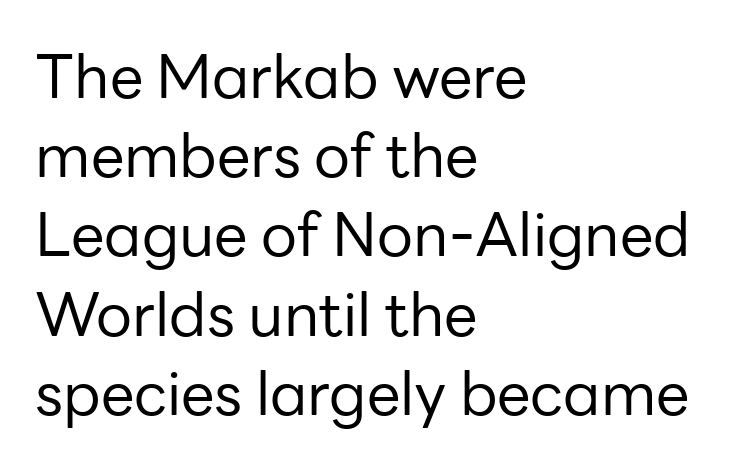
The image shows 60 px regular-weight sans-serif type, upright; set left-aligned, normal line spacing (1.32x), normal letter spacing, not underlined; low stroke contrast and a medium x-height.
